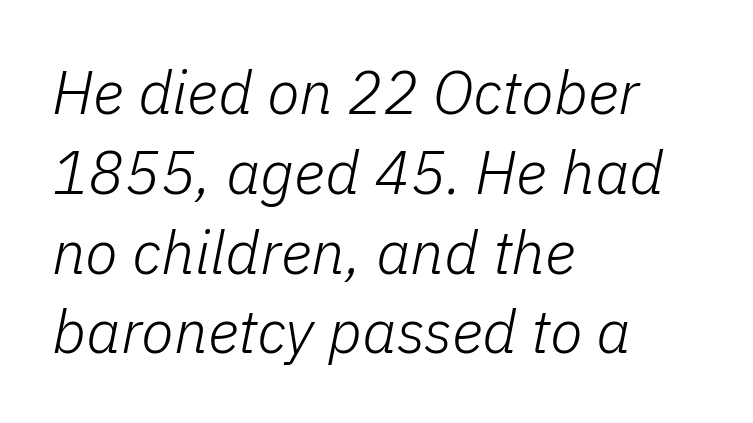
Weight: not bold — regular or lighter. When letters slant like this, we call the style italic. The rendering keeps characters at their native spacing. This rendering features lettering with no underline. A typesetter would call this proportional, since set widths differ per character. Typeset ragged right — the left edge is the straight one.
